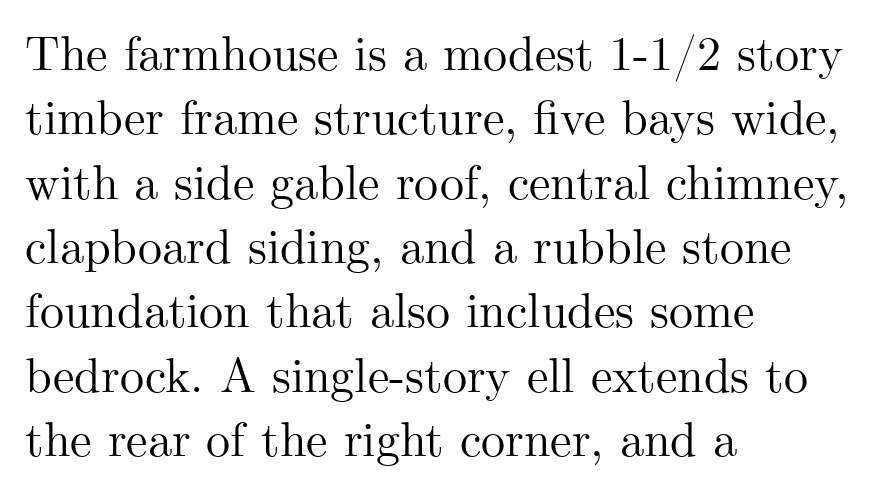
This sample has the flowing, uneven cadence of proportional lettering. Bare-footed words on every line. Default kerning and tracking; the words read as compact shapes. Each new line begins a customary step beneath the previous one. To sum up the face: it has serifs.
